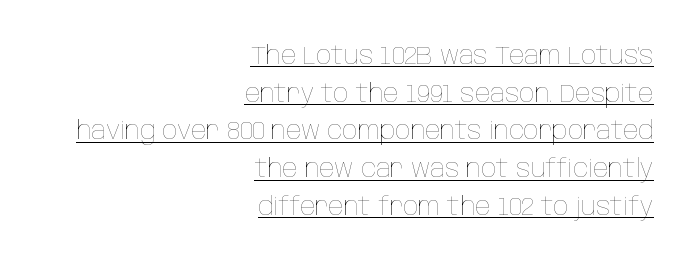
The image shows 25 px text type, upright; set right-aligned, normal line spacing (1.51x), normal letter spacing, underlined.
